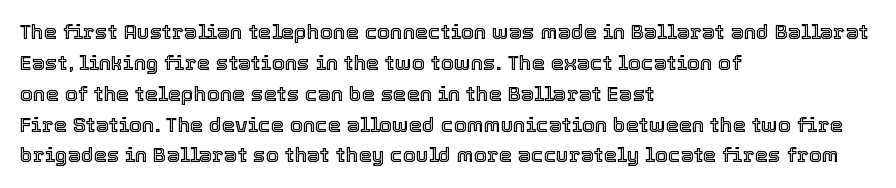
The image shows 21 px text type, upright; set left-aligned, normal line spacing (1.47x), normal letter spacing, not underlined.
